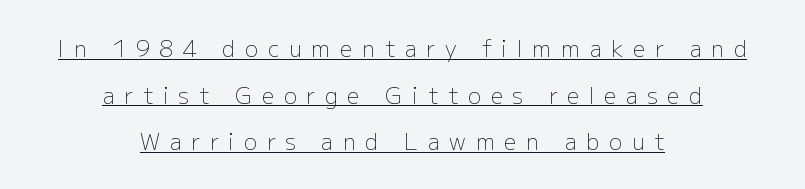
The image shows 22 px text type, upright; set centered, loose line spacing (2.12x), unusually wide letter spacing (+0.44 em), underlined.
